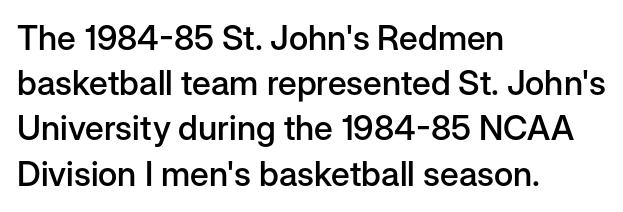
{"serif": "no", "italic": "no", "bold": "semi", "weight": "semibold", "width": "normal", "stroke_contrast": "low", "x_height": "medium", "monospaced": "no", "underline": "no", "align": "left", "line_spacing": "normal", "line_spacing_ratio": 1.33, "letter_spacing": "normal", "letter_spacing_em": 0.0, "glyph_px": 34}
